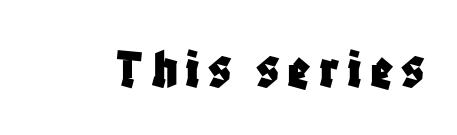
The image shows 60 px condensed sans-serif type, upright; set not underlined; low stroke contrast and a large x-height.
